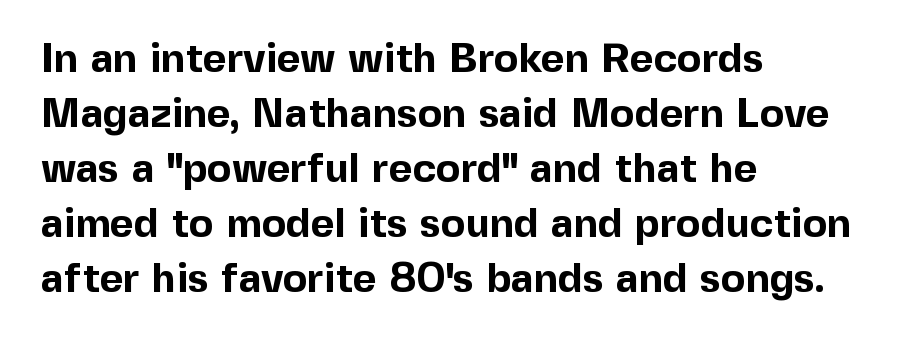
Q: Is the text bold? A: Yes.
Q: Is the text italic (slanted)? A: No, it is upright.
Q: Is the typeface a serif or a sans-serif typeface? A: Sans-serif.
Q: Is the text underlined? A: No.
Q: How is the paragraph aligned? A: Left-aligned.
Q: Is the spacing between letters normal or unusually wide? A: Normal.
Q: Is the spacing between lines tight, normal or loose? A: Normal.
Q: Width (condensed, normal, or wide)? A: Normal.
Q: x-height? A: Medium.
Q: Monospaced? A: No.
